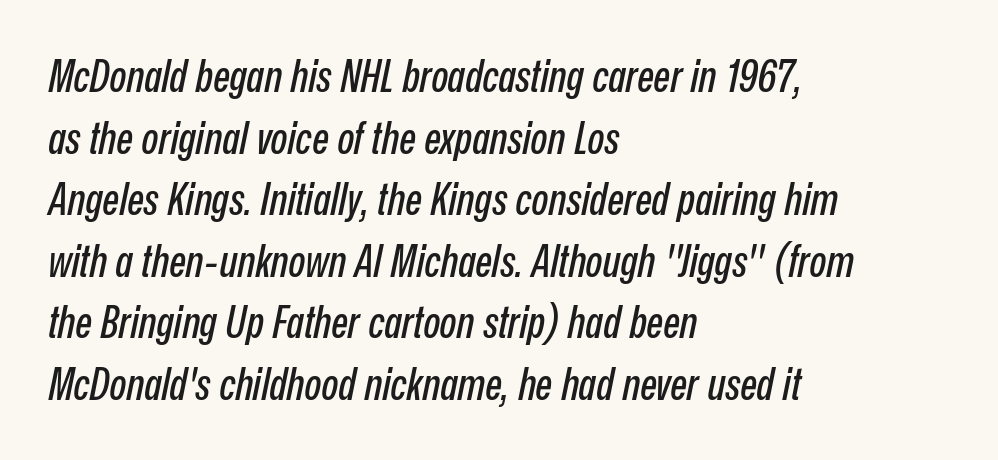
{"italic": "yes", "lean": "right", "slant_degrees": 12, "width": "condensed", "stroke_contrast": "low", "x_height": "medium", "monospaced": "no", "underline": "no", "align": "left", "line_spacing": "normal", "line_spacing_ratio": 1.4, "letter_spacing": "normal", "letter_spacing_em": 0.0, "glyph_px": 44}
